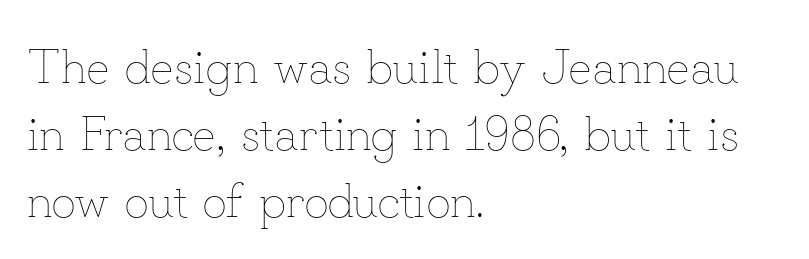
The image shows 48 px thin type, upright; set left-aligned, normal line spacing (1.4x), normal letter spacing, not underlined; low stroke contrast and a small x-height.
